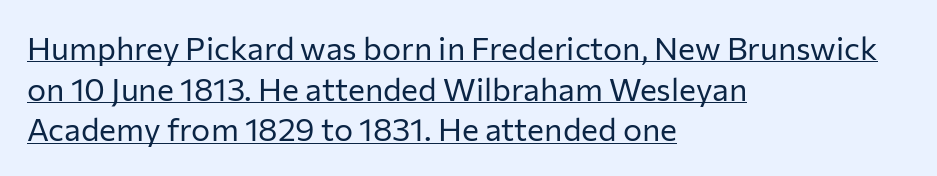
Q: Is the text bold? A: No.
Q: Is the text italic (slanted)? A: No, it is upright.
Q: Is the typeface a serif or a sans-serif typeface? A: Sans-serif.
Q: Is the text underlined? A: Yes.
Q: How is the paragraph aligned? A: Left-aligned.
Q: Is the spacing between letters normal or unusually wide? A: Normal.
Q: Is the spacing between lines tight, normal or loose? A: Normal.
Q: Width (condensed, normal, or wide)? A: Normal.
Q: Stroke contrast? A: Low.
Q: x-height? A: Medium.
Q: Monospaced? A: No.
